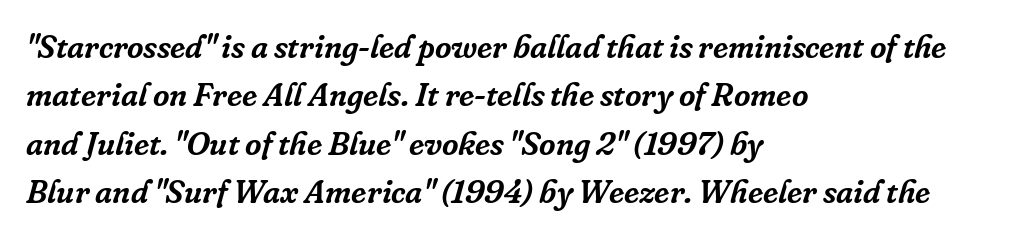
The image shows 32 px serif type, italic (leaning right); set left-aligned, normal line spacing (1.51x), normal letter spacing, not underlined; low stroke contrast and a medium x-height.
